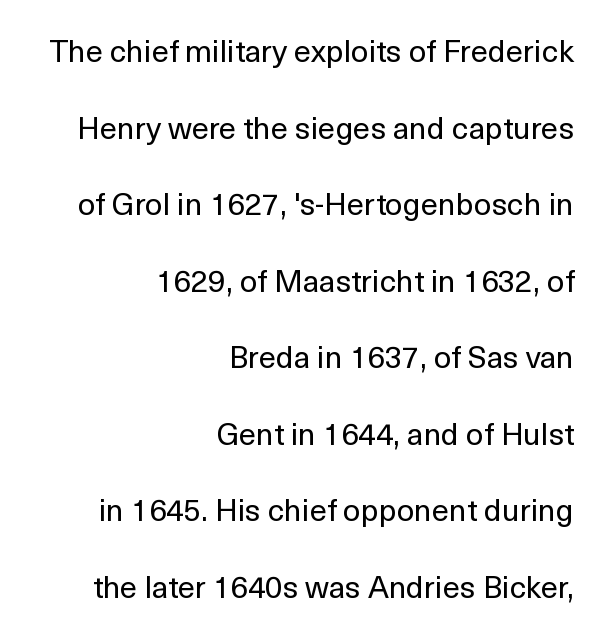
{"serif": "no", "italic": "no", "bold": "no", "weight": "regular", "width": "normal", "x_height": "medium", "monospaced": "no", "underline": "no", "align": "right", "line_spacing": "loose", "line_spacing_ratio": 2.47, "letter_spacing": "normal", "letter_spacing_em": 0.0, "glyph_px": 31}
